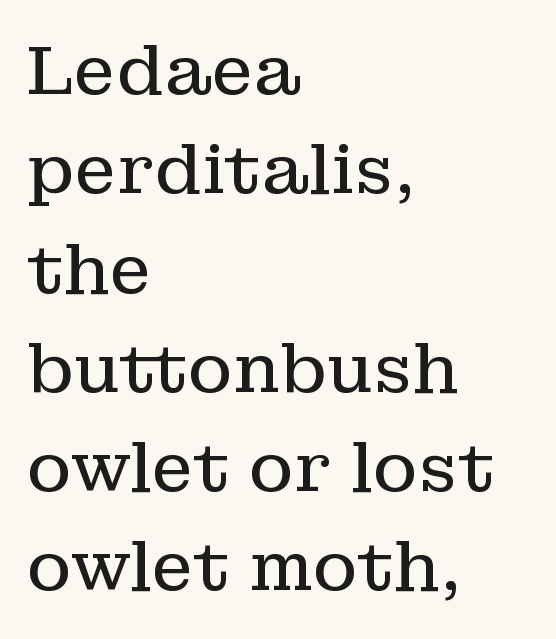
The image shows 68 px regular-weight serif type, upright; set left-aligned, normal line spacing (1.46x), normal letter spacing, not underlined; low stroke contrast and a medium x-height.
